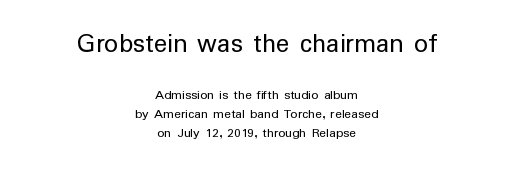
Q: Is the text bold? A: No.
Q: Is the text italic (slanted)? A: No, it is upright.
Q: Is the typeface a serif or a sans-serif typeface? A: Sans-serif.
Q: Is the text underlined? A: No.
Q: How is the paragraph aligned? A: Centered.
Q: Is the spacing between letters normal or unusually wide? A: Normal.
Q: Is the spacing between lines tight, normal or loose? A: Normal.
Q: Which block of text is set in a larger size, the first (top) or the second (bottom)? A: The first (top) one.
Q: Width (condensed, normal, or wide)? A: Normal.
Q: Stroke contrast? A: Low.
Q: x-height? A: Medium.
Q: Monospaced? A: No.
